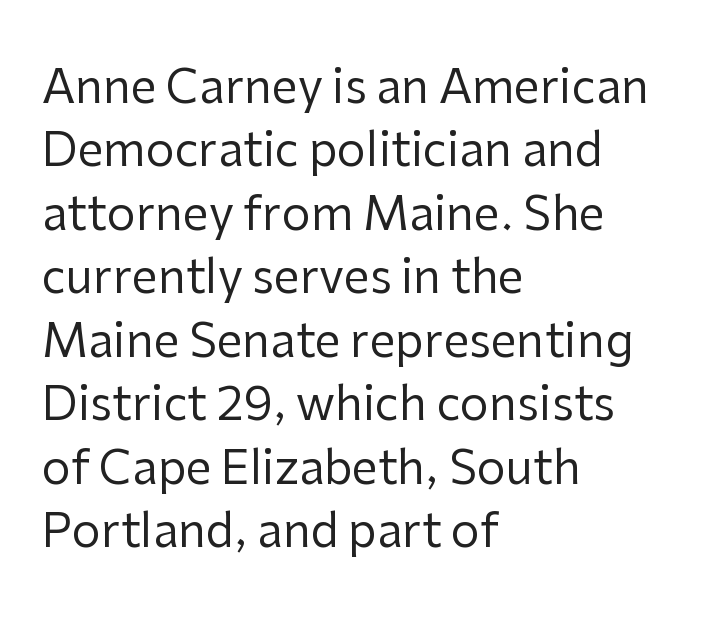
Each letter's strokes conclude bluntly, with no projecting serifs. Weight: regular or lighter. The foot of each line stays bare and open. Spacing verdict: proportional, widths tailored to each character. The lines in this sample share a left origin and differ only in where they stop.
